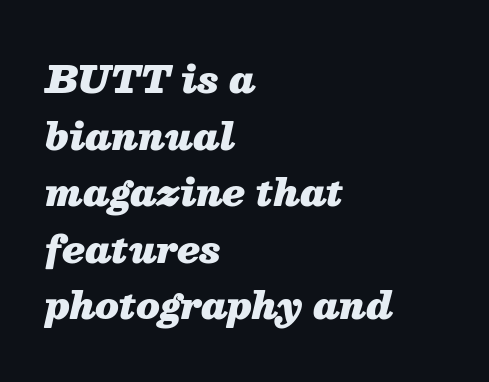
The image shows 37 px heavy type, italic (leaning right); set left-aligned, normal line spacing (1.53x), normal letter spacing, not underlined; medium stroke contrast and a medium x-height.
